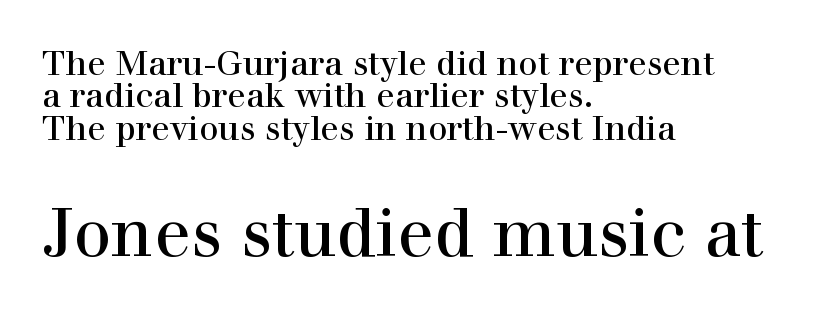
The vertical gap from one line to the next is small. Line starts are locked; line ends wander. Block two is the big one; block one sits smaller above it. The strip under each line holds only bare page. The characters display serif detailing at their extremities.
